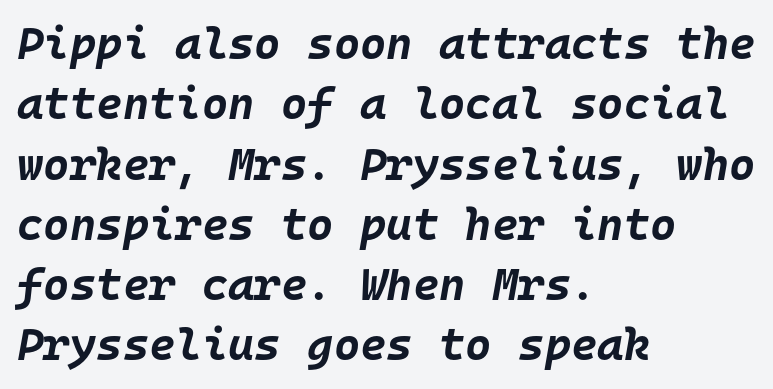
{"italic": "yes", "lean": "right", "slant_degrees": 10, "bold": "yes", "weight": "bold", "width": "normal", "stroke_contrast": "low", "x_height": "large", "monospaced": "yes", "underline": "no", "align": "left", "line_spacing": "normal", "line_spacing_ratio": 1.34, "letter_spacing": "normal", "letter_spacing_em": 0.0, "glyph_px": 45}
